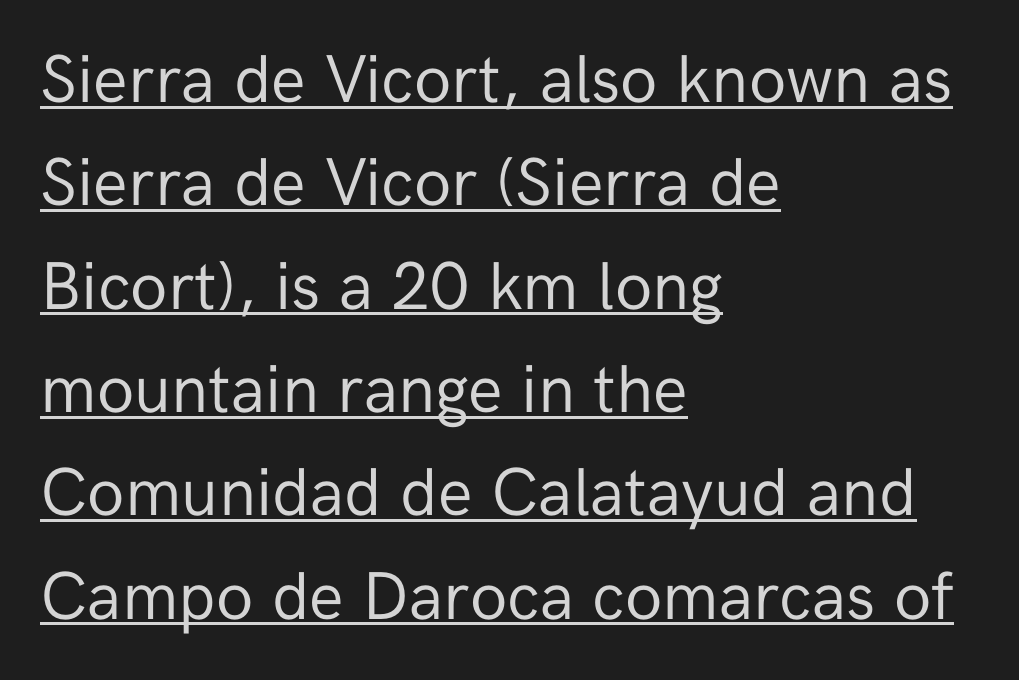
Q: Is the text bold? A: No.
Q: Is the text italic (slanted)? A: No, it is upright.
Q: Is the typeface a serif or a sans-serif typeface? A: Sans-serif.
Q: Is the text underlined? A: Yes.
Q: How is the paragraph aligned? A: Left-aligned.
Q: Is the spacing between letters normal or unusually wide? A: Normal.
Q: Is the spacing between lines tight, normal or loose? A: Normal.
Q: Width (condensed, normal, or wide)? A: Normal.
Q: Stroke contrast? A: Low.
Q: x-height? A: Medium.
Q: Monospaced? A: No.
